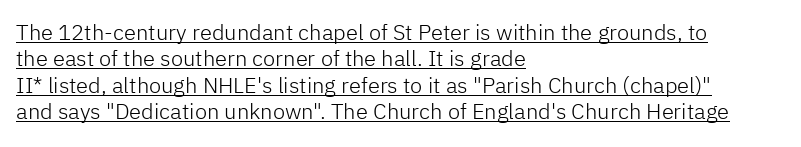
The passage shown has conventional tracking throughout. These glyphs show unthickened strokes, regular width or finer. All the whitespace from short lines collects on the right. When letters stand straight like this, we call the style roman or upright. Students, observe the line beneath the letters — that is underlining.
